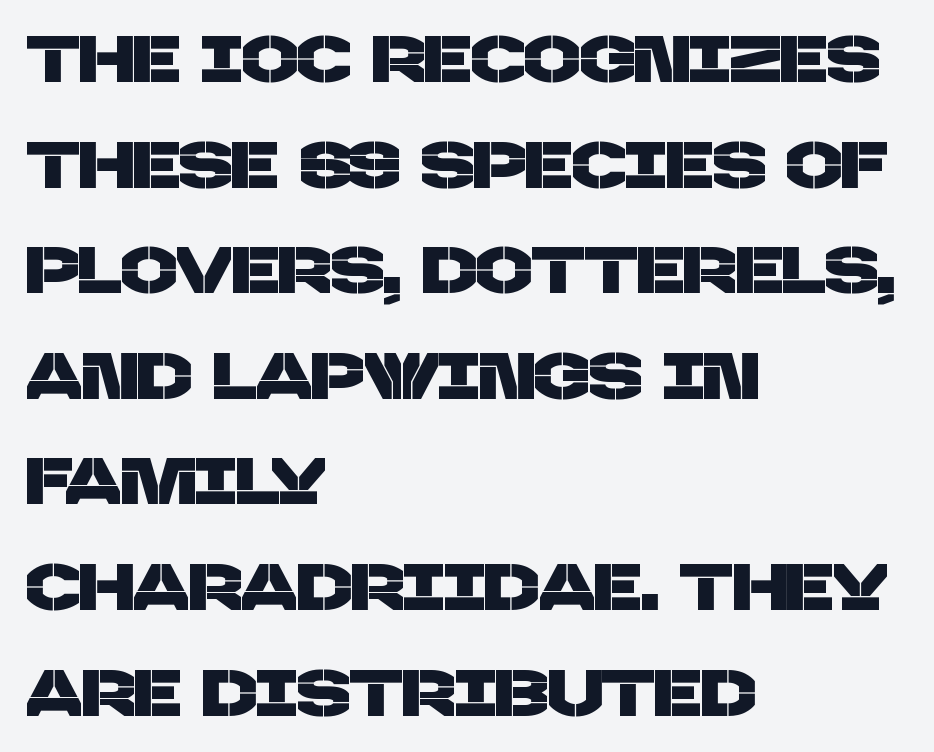
The image shows 66 px sans-serif type; set left-aligned, normal line spacing (1.6x), normal letter spacing, not underlined; low stroke contrast and a large x-height.
